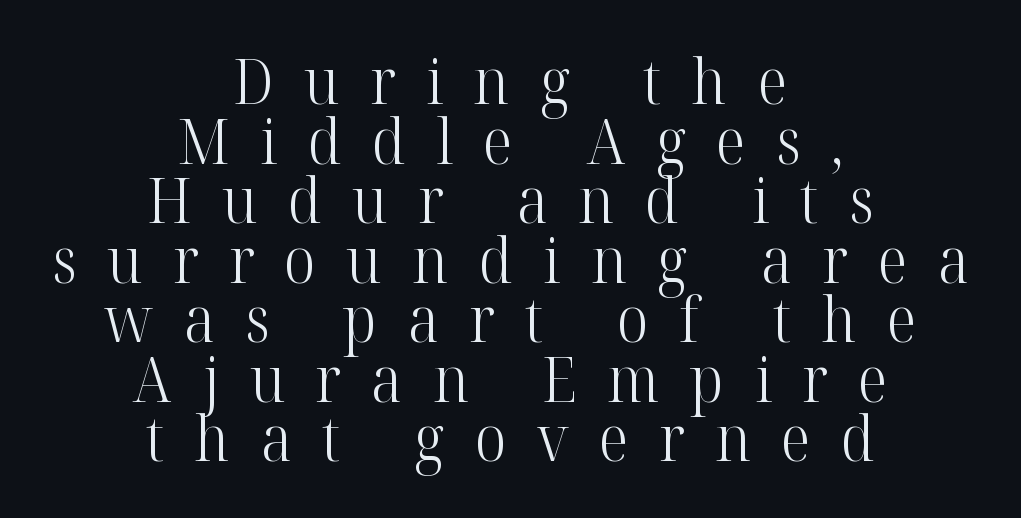
Every stem runs plumb, perpendicular to the baseline. This rendering widens character spacing well past its baseline value. Stems and bowls with no extra thickness — not bold. Horizontal alignment here is central, giving a formal, balanced look. The face used here is proportionally spaced, like ordinary book or web type. Descender tails drop into unmarked territory.
